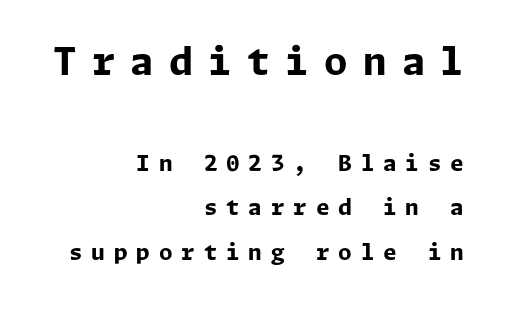
Anything drawn beneath the words? Only blank space. Of the two passages, the one on top uses the larger point size. Every character sits straight up, as roman type does. The face used here is rendered with a markedly widened letterfit.
